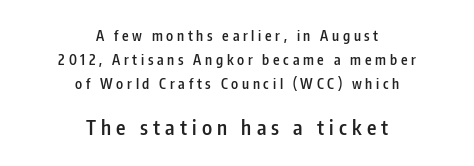
{"italic": "no", "bold": "semi", "underline": "no", "align": "center", "line_spacing_ratio": 1.71, "letter_spacing": "wide", "letter_spacing_em": 0.26, "larger_block": "second", "size_ratio": 1.43, "glyph_px": 20}
